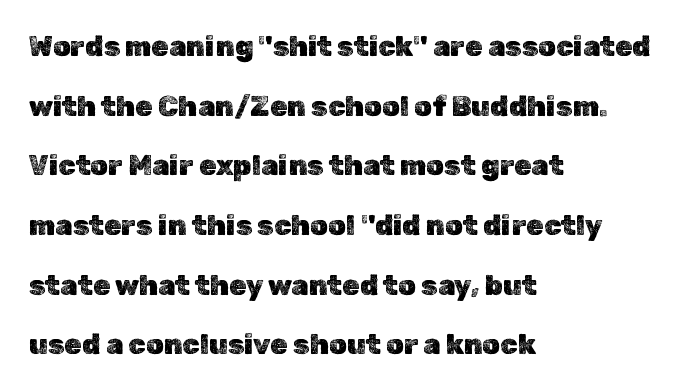
The image shows 28 px text type, upright; set left-aligned, loose line spacing (2.13x), normal letter spacing, not underlined; a medium x-height.
